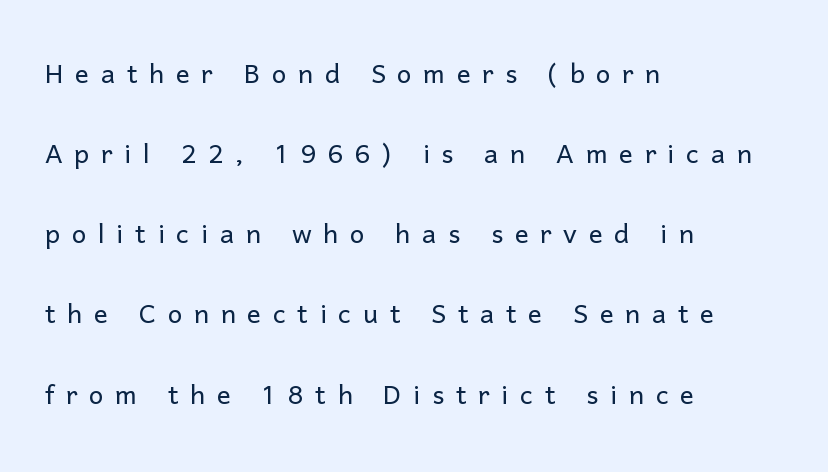
Q: Is the text bold? A: No.
Q: Is the text italic (slanted)? A: No, it is upright.
Q: Is the typeface a serif or a sans-serif typeface? A: Sans-serif.
Q: Is the text underlined? A: No.
Q: How is the paragraph aligned? A: Left-aligned.
Q: Is the spacing between letters normal or unusually wide? A: Unusually wide.
Q: Is the spacing between lines tight, normal or loose? A: Loose.
Q: Width (condensed, normal, or wide)? A: Normal.
Q: Stroke contrast? A: Low.
Q: x-height? A: Medium.
Q: Monospaced? A: No.
